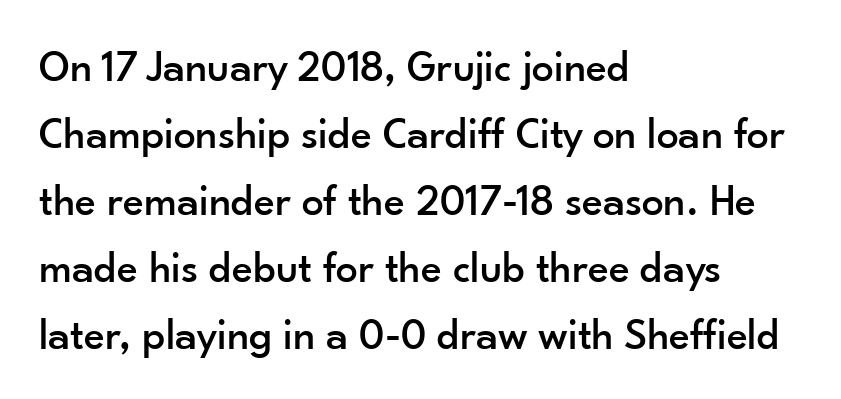
The image shows 44 px sans-serif type, upright; set left-aligned, normal line spacing (1.52x), normal letter spacing, not underlined; low stroke contrast and a small x-height.
